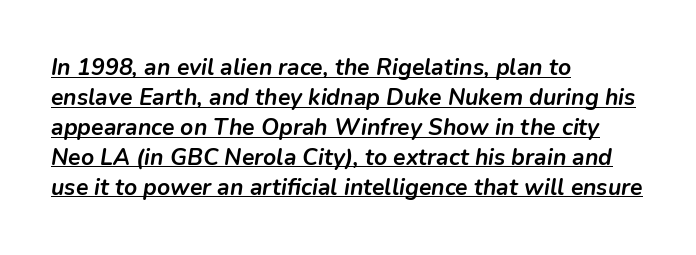
Q: Is the text bold? A: Yes.
Q: Is the text italic (slanted)? A: Yes, it leans right by about 9 degrees.
Q: Is the text underlined? A: Yes.
Q: How is the paragraph aligned? A: Left-aligned.
Q: Is the spacing between letters normal or unusually wide? A: Normal.
Q: Is the spacing between lines tight, normal or loose? A: Normal.
